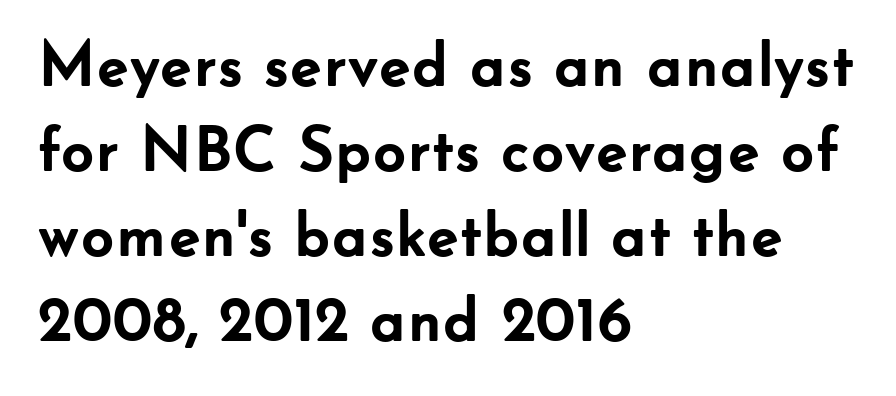
Leftover space on each line is placed entirely after the last word. The passage shown is typed in a proportional face where columns would drift. A full-strength bold gives these letters their thick strokes. Regular leading.
